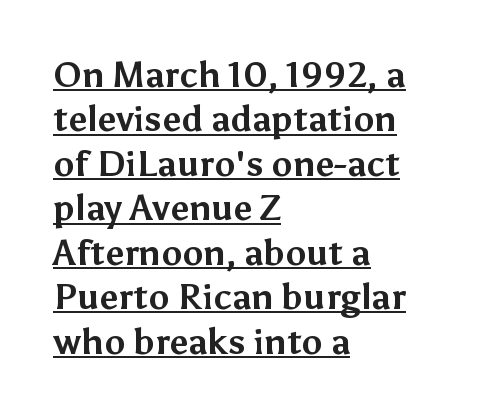
The image shows 35 px bold sans-serif type, upright; set left-aligned, normal line spacing (1.27x), normal letter spacing, underlined; medium stroke contrast and a medium x-height.
